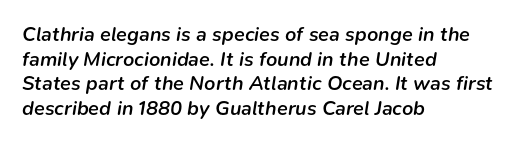
Q: Is the text bold? A: Semi-bold.
Q: Is the text italic (slanted)? A: Yes, it leans right by about 9 degrees.
Q: Is the text underlined? A: No.
Q: How is the paragraph aligned? A: Left-aligned.
Q: Is the spacing between letters normal or unusually wide? A: Normal.
